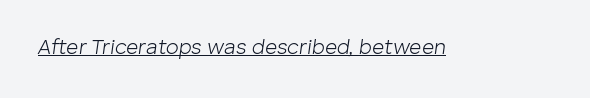
The image shows 21 px text type, italic (leaning right); set normal letter spacing, underlined.
